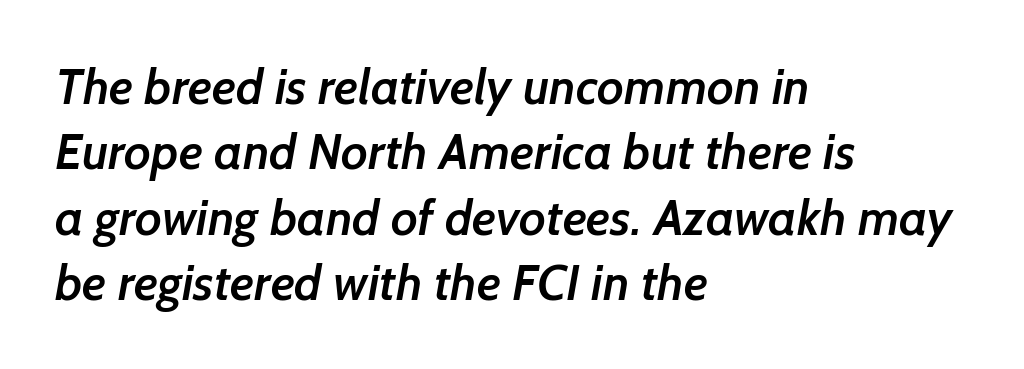
{"serif": "no", "bold": "semi", "weight": "semibold", "width": "normal", "stroke_contrast": "low", "x_height": "medium", "monospaced": "no", "underline": "no", "align": "left", "line_spacing": "normal", "line_spacing_ratio": 1.31, "letter_spacing": "normal", "letter_spacing_em": 0.0, "glyph_px": 50}
